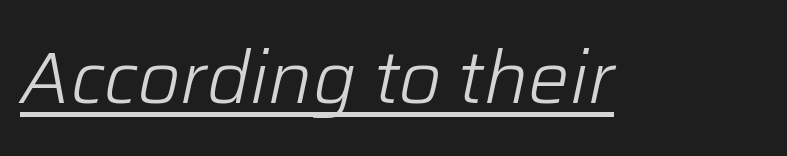
The image shows 73 px light type, italic (leaning right); set normal letter spacing, underlined; low stroke contrast and a medium x-height.
